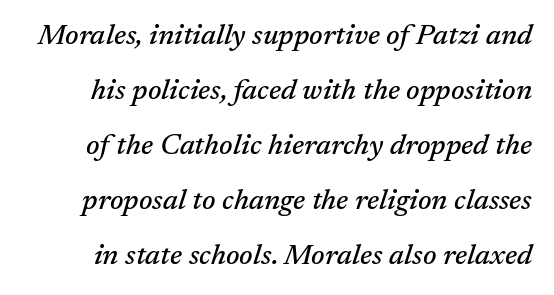
Q: Is the text italic (slanted)? A: Yes, it leans right by about 17 degrees.
Q: Is the typeface a serif or a sans-serif typeface? A: Serif.
Q: Is the text underlined? A: No.
Q: Is the spacing between letters normal or unusually wide? A: Normal.
Q: Is the spacing between lines tight, normal or loose? A: Loose.
Q: Width (condensed, normal, or wide)? A: Normal.
Q: Stroke contrast? A: Medium.
Q: x-height? A: Medium.
Q: Monospaced? A: No.
